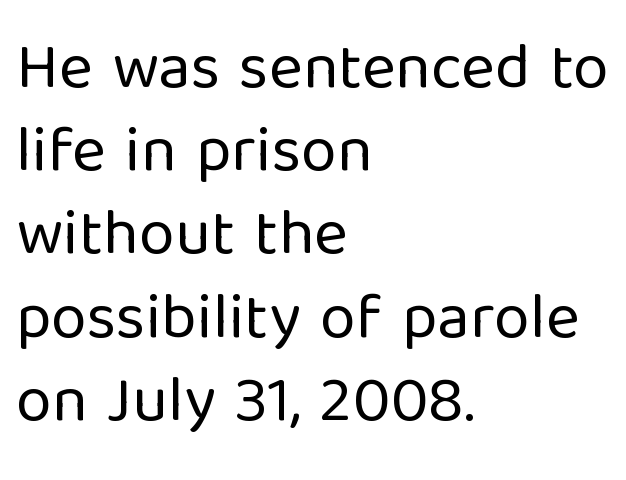
Q: Is the text bold? A: No.
Q: Is the text italic (slanted)? A: No, it is upright.
Q: Is the typeface a serif or a sans-serif typeface? A: Sans-serif.
Q: Is the text underlined? A: No.
Q: How is the paragraph aligned? A: Left-aligned.
Q: Is the spacing between letters normal or unusually wide? A: Normal.
Q: Is the spacing between lines tight, normal or loose? A: Normal.
Q: Width (condensed, normal, or wide)? A: Normal.
Q: Stroke contrast? A: Low.
Q: x-height? A: Medium.
Q: Monospaced? A: No.
